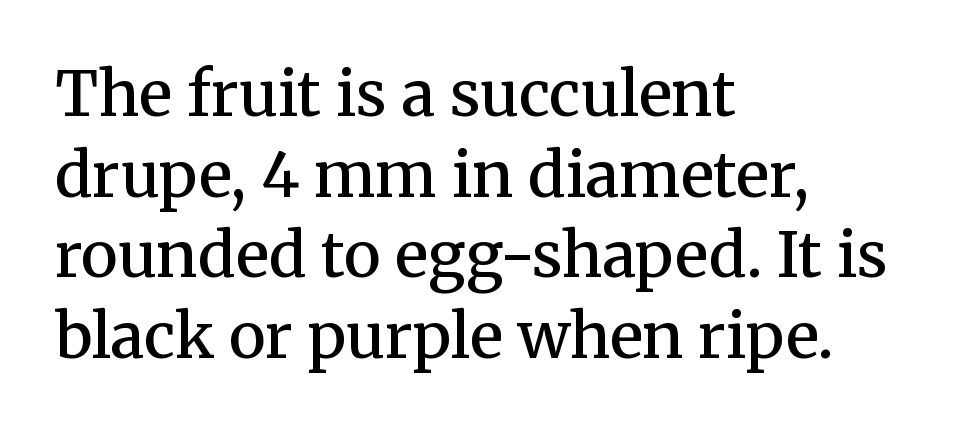
The image shows 62 px semibold serif type, upright; set left-aligned, normal line spacing (1.3x), normal letter spacing, not underlined; medium stroke contrast and a medium x-height.
